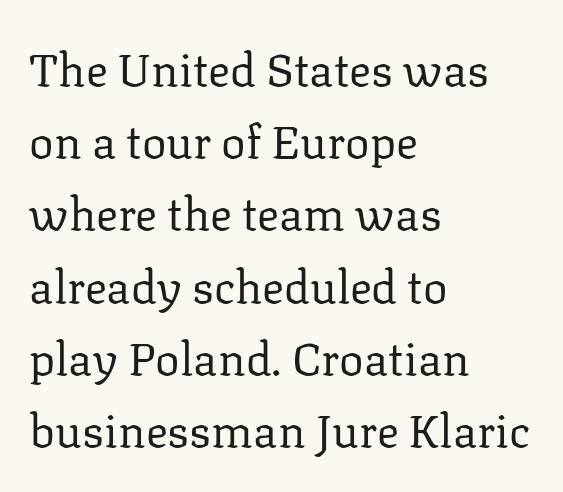
The image shows 46 px regular-weight serif type, upright; set left-aligned, normal line spacing (1.57x), normal letter spacing, not underlined; low stroke contrast and a medium x-height.
